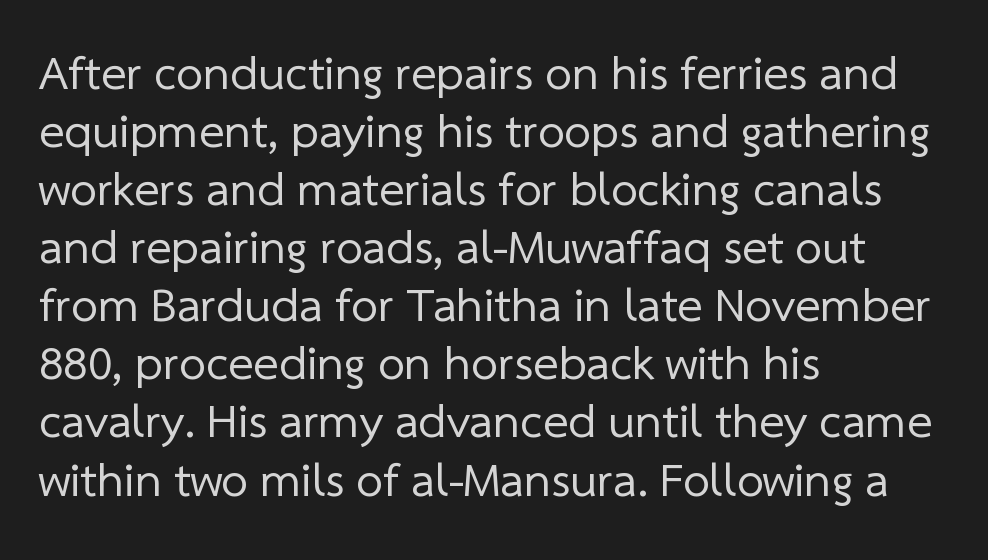
{"serif": "no", "bold": "no", "weight": "regular", "width": "normal", "stroke_contrast": "low", "x_height": "medium", "monospaced": "no", "underline": "no", "align": "left", "line_spacing_ratio": 1.21, "letter_spacing": "normal", "letter_spacing_em": 0.0, "glyph_px": 48}
